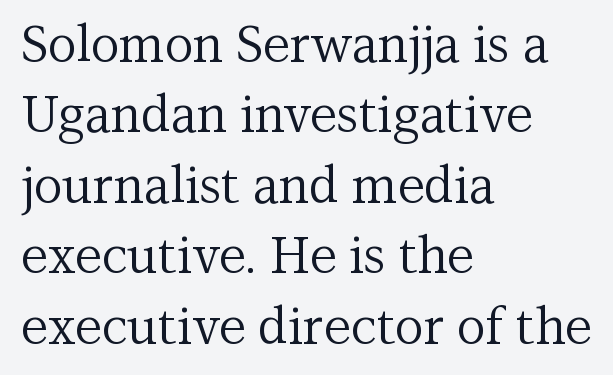
Q: Is the text bold? A: No.
Q: Is the text italic (slanted)? A: No, it is upright.
Q: Is the typeface a serif or a sans-serif typeface? A: Serif.
Q: Is the text underlined? A: No.
Q: How is the paragraph aligned? A: Left-aligned.
Q: Is the spacing between letters normal or unusually wide? A: Normal.
Q: Is the spacing between lines tight, normal or loose? A: Normal.
Q: Width (condensed, normal, or wide)? A: Normal.
Q: Stroke contrast? A: Medium.
Q: x-height? A: Medium.
Q: Monospaced? A: No.
